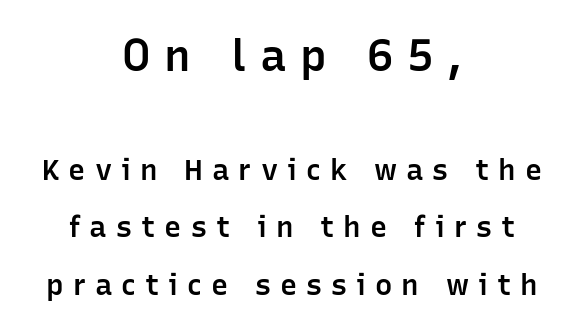
{"serif": "no", "italic": "no", "bold": "semi", "weight": "semibold", "width": "normal", "stroke_contrast": "low", "x_height": "medium", "monospaced": "no", "underline": "no", "align": "center", "line_spacing": "loose", "line_spacing_ratio": 1.99, "letter_spacing": "wide", "letter_spacing_em": 0.31, "larger_block": "first", "size_ratio": 1.52, "glyph_px": 44}
